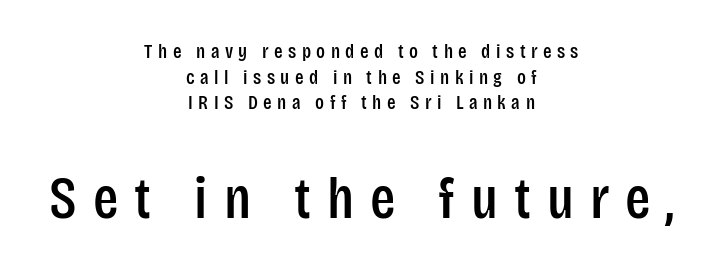
{"serif": "no", "italic": "no", "width": "condensed", "stroke_contrast": "low", "x_height": "large", "monospaced": "no", "underline": "no", "align": "center", "line_spacing": "normal", "line_spacing_ratio": 1.28, "letter_spacing": "wide", "letter_spacing_em": 0.27, "larger_block": "second", "size_ratio": 2.95, "glyph_px": 59}
